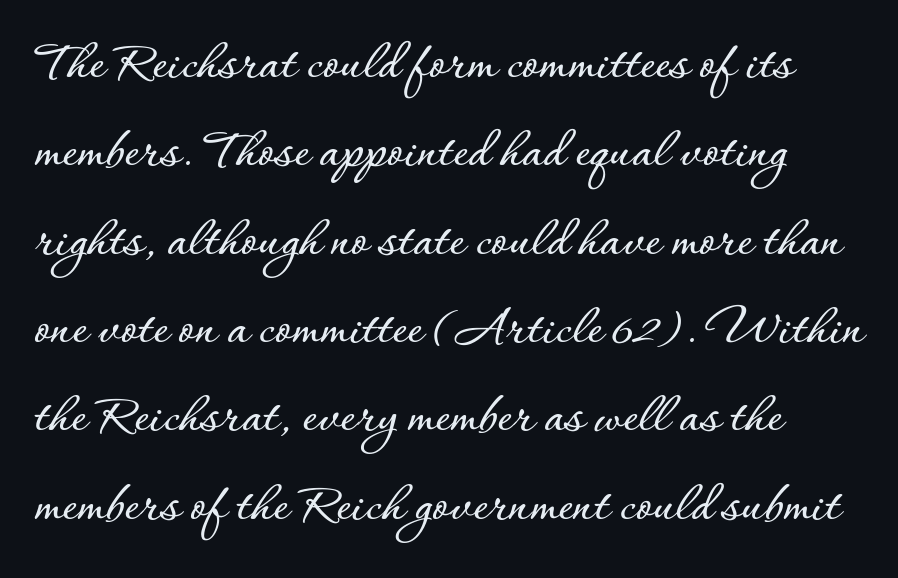
A student would call this left alignment; a typographer would say flush left, rag right. Is there much room between lines? A standard amount, neither cramped nor airy. You could not count columns in this text — the font is proportionally spaced.
